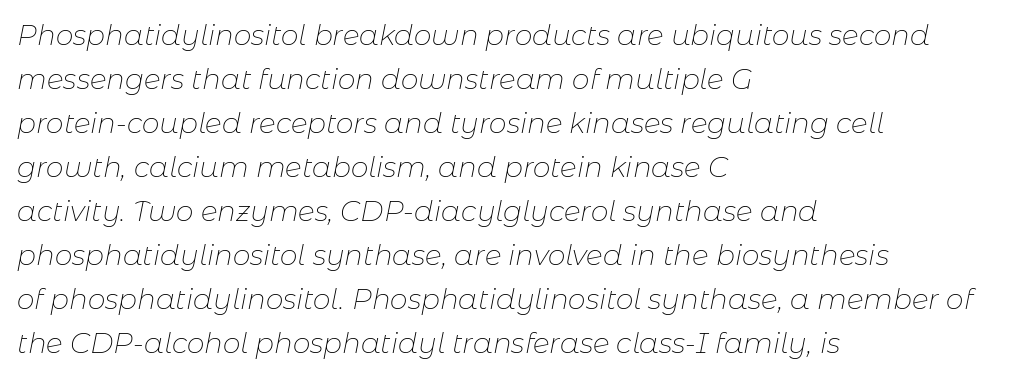
The image shows 28 px thin type, italic (leaning right); set left-aligned, normal line spacing (1.57x), normal letter spacing, not underlined; low stroke contrast and a medium x-height.
